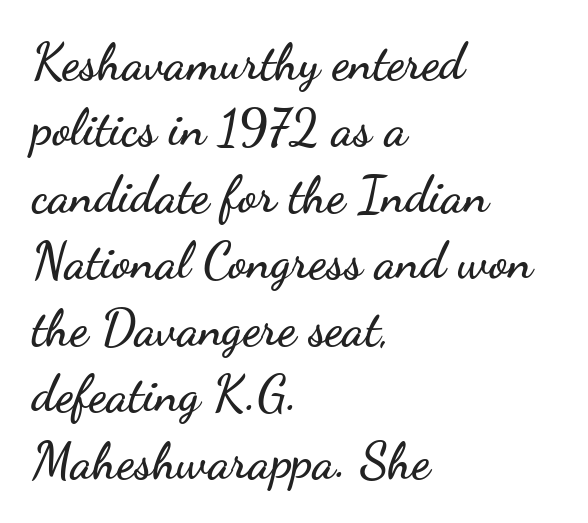
Q: Is the text italic (slanted)? A: Yes.
Q: Is the typeface a serif or a sans-serif typeface? A: Sans-serif.
Q: Is the text underlined? A: No.
Q: How is the paragraph aligned? A: Left-aligned.
Q: Is the spacing between letters normal or unusually wide? A: Normal.
Q: Is the spacing between lines tight, normal or loose? A: Normal.
Q: Width (condensed, normal, or wide)? A: Wide.
Q: Stroke contrast? A: Low.
Q: x-height? A: Small.
Q: Monospaced? A: No.
